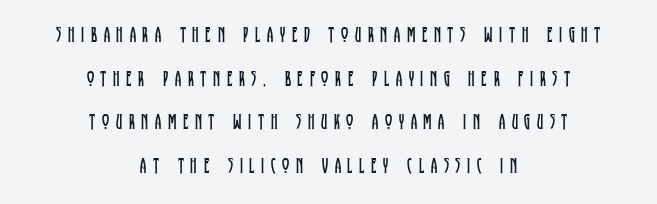
Q: Is the text bold? A: No.
Q: Is the text italic (slanted)? A: No, it is upright.
Q: Is the text underlined? A: No.
Q: How is the paragraph aligned? A: Centered.
Q: Is the spacing between letters normal or unusually wide? A: Unusually wide.
Q: Is the spacing between lines tight, normal or loose? A: Loose.
